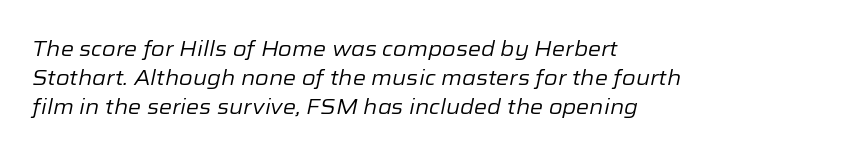
{"italic": "yes", "lean": "right", "slant_degrees": 12, "bold": "no", "underline": "no", "align": "left", "line_spacing": "normal", "line_spacing_ratio": 1.37, "letter_spacing": "normal", "letter_spacing_em": 0.0, "glyph_px": 21}
